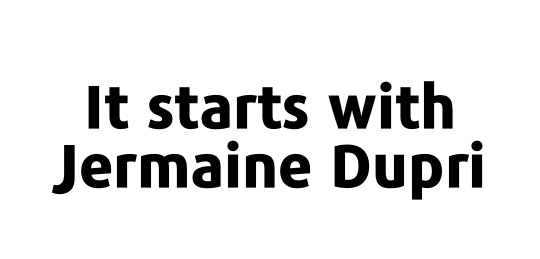
The image shows 60 px bold sans-serif type, upright; set tight line spacing (0.98x), normal letter spacing, not underlined; low stroke contrast and a medium x-height.
